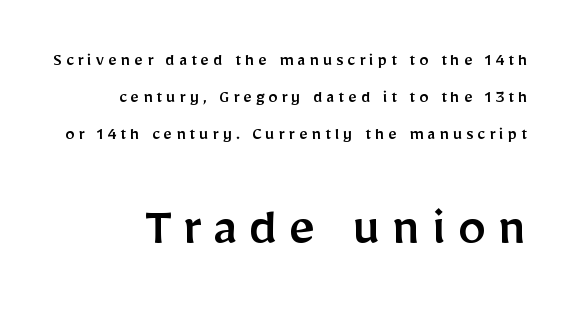
Note: smaller setting up top, larger setting below. Only glyphs here, with clear space below each row. These lines were composed using upright roman letters. This sample uses expanded letter spacing, leaving extra air between glyphs. The face used here is a sans, in the tradition of grotesques and geometrics.
